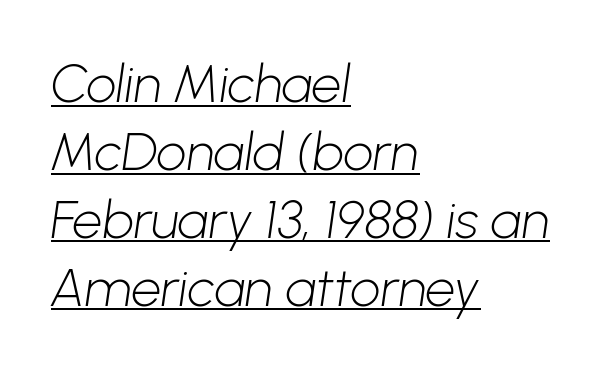
The image shows 53 px light sans-serif type; set left-aligned, normal line spacing (1.28x), normal letter spacing, underlined; low stroke contrast and a medium x-height.
